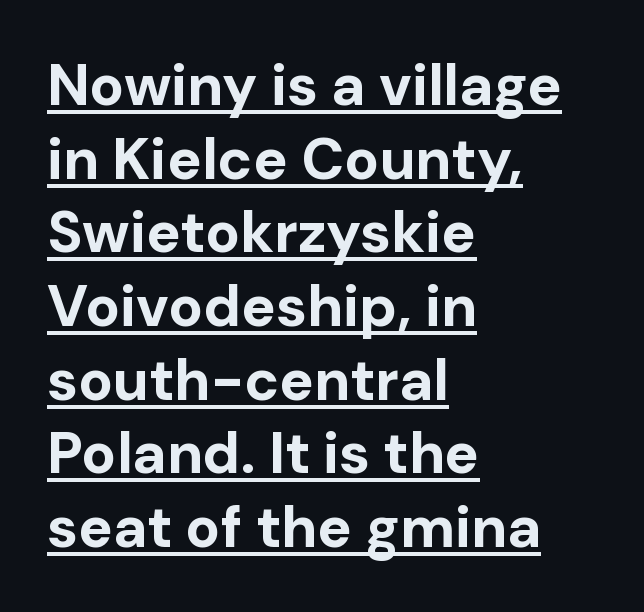
This is heavy type, rendered in bold. The typesetter chose a ragged-right arrangement here. The designer left line spacing at the default. You can see a thin bar hugging the bottom of the glyphs. Rendered with straight, roman letterforms.
